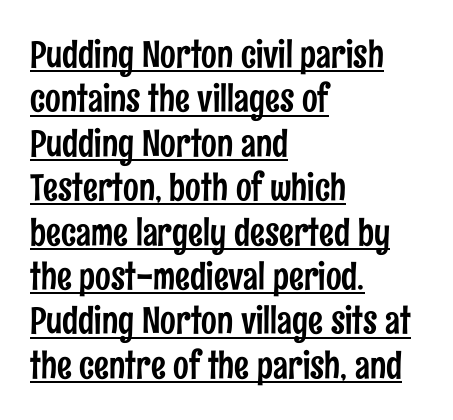
Underlined type. Tracking here is standard; glyphs follow each other at the usual distance. These lines stack with their left ends in a neat column. Here the designer chose a conventional face with non-uniform glyph widths. Posture: upright roman.
